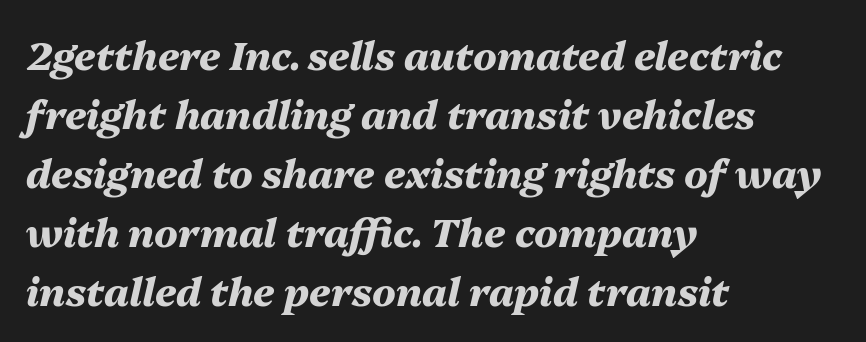
The image shows 39 px heavy type, italic (leaning right); set left-aligned, normal line spacing (1.51x), normal letter spacing, not underlined; medium stroke contrast and a medium x-height.
